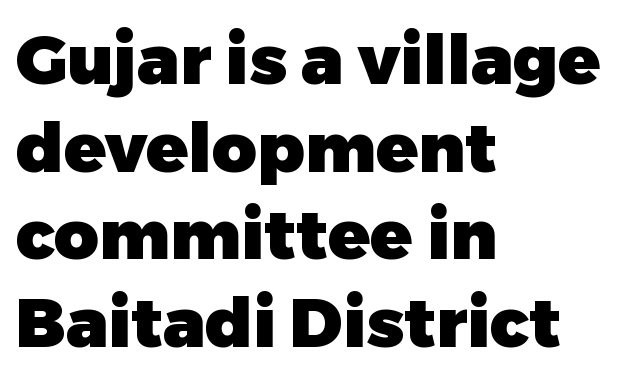
{"serif": "no", "italic": "no", "bold": "yes", "weight": "heavy", "width": "normal", "stroke_contrast": "low", "x_height": "medium", "monospaced": "no", "underline": "no", "align": "left", "line_spacing": "normal", "line_spacing_ratio": 1.27, "letter_spacing": "normal", "letter_spacing_em": 0.0, "glyph_px": 69}
